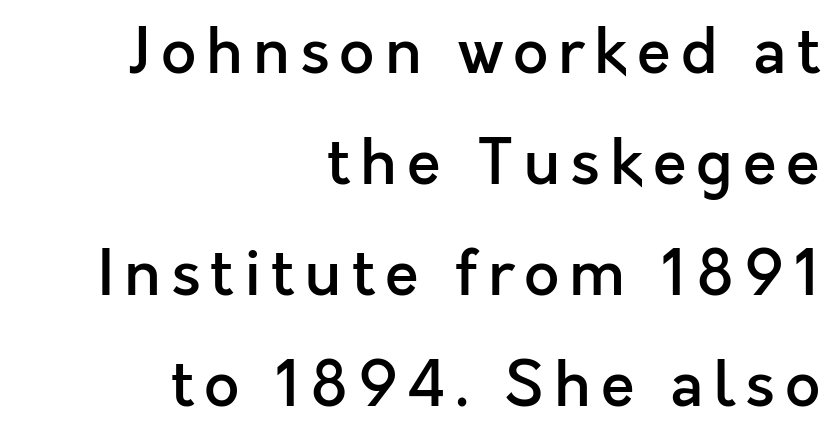
Descenders hang freely into open space. Posture: straight, roman, zero tilt. Each letter keeps its own natural width here, so spacing adapts to shape. The compositor pushed each line to the right boundary.
